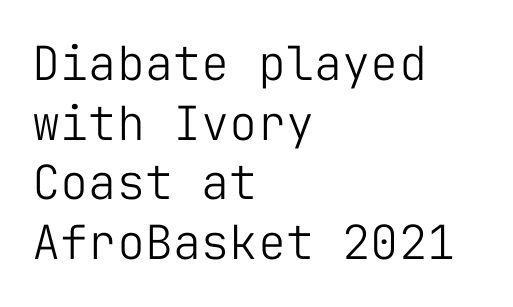
Q: Is the text bold? A: No.
Q: Is the text italic (slanted)? A: No, it is upright.
Q: Is the typeface a serif or a sans-serif typeface? A: Sans-serif.
Q: Is the text underlined? A: No.
Q: How is the paragraph aligned? A: Left-aligned.
Q: Is the spacing between letters normal or unusually wide? A: Normal.
Q: Is the spacing between lines tight, normal or loose? A: Normal.
Q: Width (condensed, normal, or wide)? A: Normal.
Q: Stroke contrast? A: Low.
Q: x-height? A: Medium.
Q: Monospaced? A: Yes.
